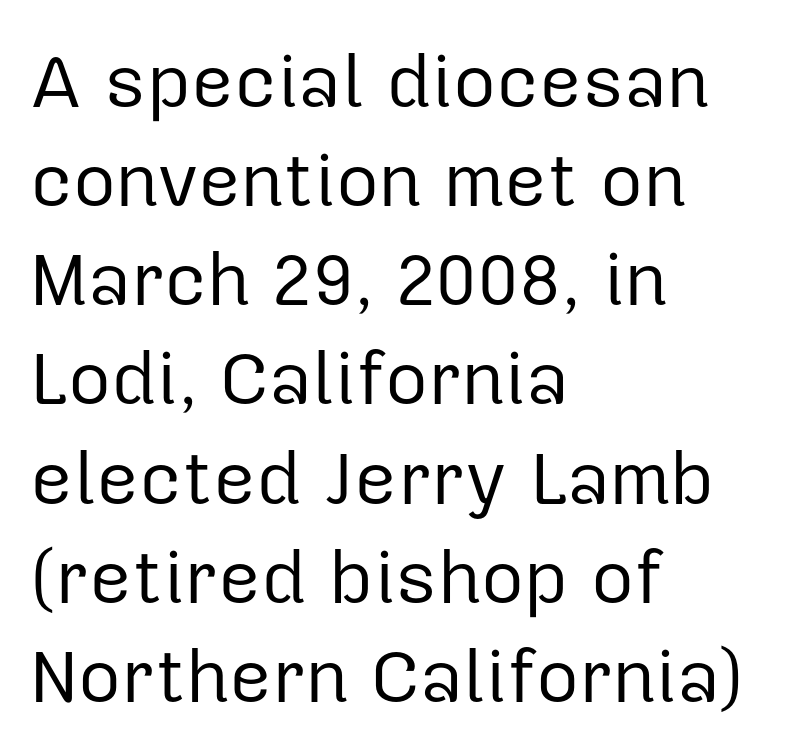
{"serif": "no", "italic": "no", "bold": "no", "weight": "regular", "width": "normal", "stroke_contrast": "low", "x_height": "medium", "monospaced": "no", "underline": "no", "align": "left", "line_spacing": "normal", "line_spacing_ratio": 1.34, "letter_spacing": "normal", "letter_spacing_em": 0.0, "glyph_px": 74}
